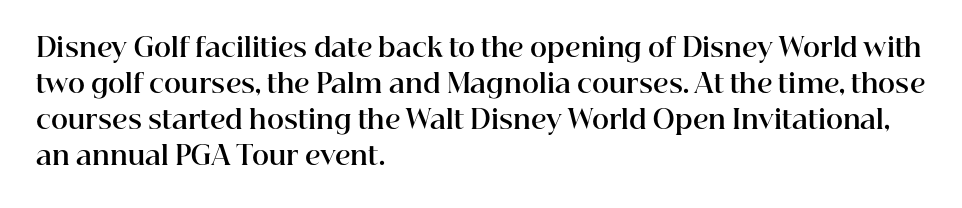
{"italic": "no", "bold": "yes", "underline": "no", "align": "left", "line_spacing": "normal", "line_spacing_ratio": 1.39, "letter_spacing": "normal", "letter_spacing_em": 0.0, "glyph_px": 26}
